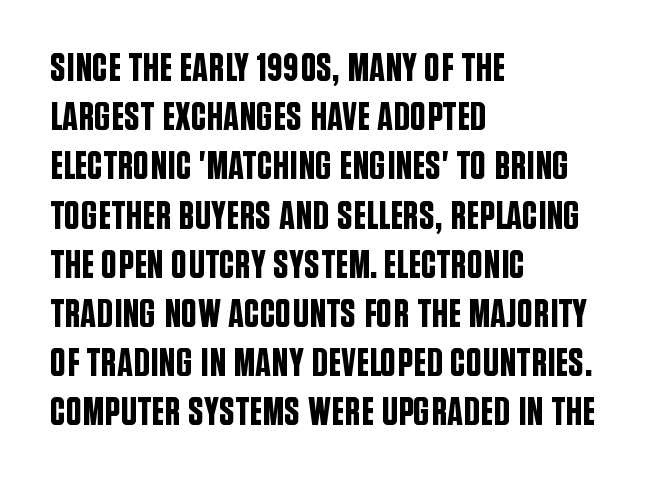
The strip under each line holds only bare page. The text block is weighted toward the left margin, trailing off unevenly rightward. Unlike italic type, these characters show no tilt at all. You could not count columns in this text — the font is proportionally spaced. The horizontal fit of the characters is conventional and even. Grotesque or geometric, the face here clearly has no serifs.
